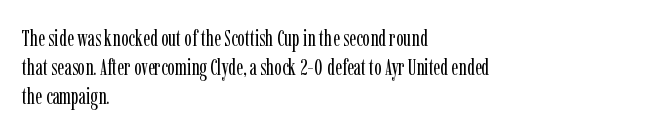
{"italic": "no", "bold": "no", "underline": "no", "align": "left", "line_spacing": "normal", "line_spacing_ratio": 1.31, "letter_spacing": "normal", "letter_spacing_em": 0.0, "glyph_px": 22}
